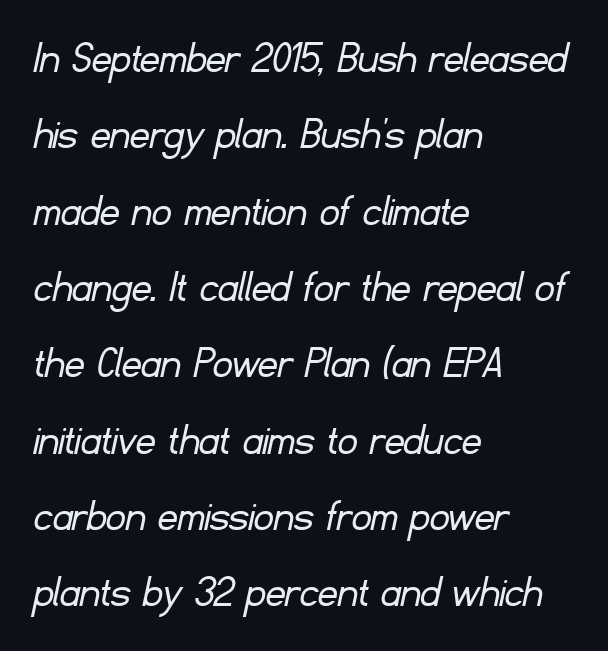
The image shows 48 px light sans-serif type; set left-aligned, normal line spacing (1.59x), normal letter spacing, not underlined; low stroke contrast and a small x-height.
